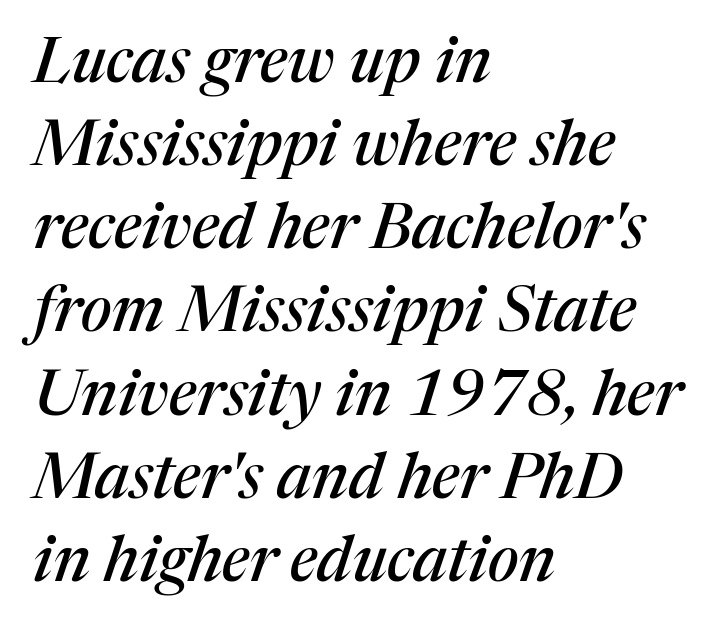
There is no visible air inserted between adjacent glyphs. Every character sits at an angle, as italics do. The rendering uses natural spacing where letterforms have individual widths. Whoever set this chose a conventional vertical rhythm. The paragraph shown leans on its left margin. Letters rest on an invisible, unmarked baseline.
